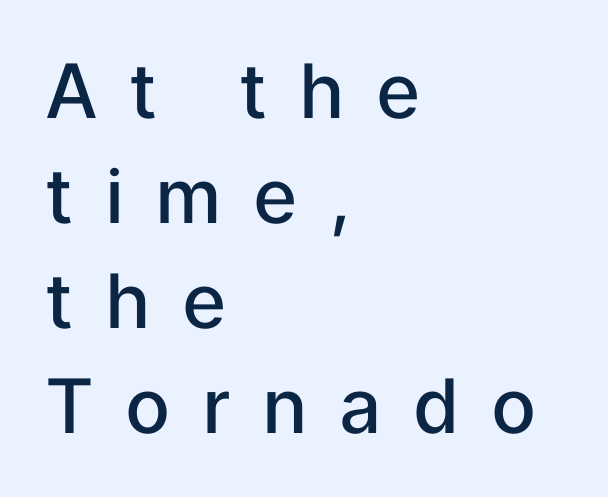
Q: Is the text bold? A: Semi-bold.
Q: Is the text italic (slanted)? A: No, it is upright.
Q: Is the typeface a serif or a sans-serif typeface? A: Sans-serif.
Q: Is the text underlined? A: No.
Q: How is the paragraph aligned? A: Left-aligned.
Q: Is the spacing between letters normal or unusually wide? A: Unusually wide.
Q: Is the spacing between lines tight, normal or loose? A: Normal.
Q: Width (condensed, normal, or wide)? A: Normal.
Q: Stroke contrast? A: Low.
Q: x-height? A: Medium.
Q: Monospaced? A: No.
